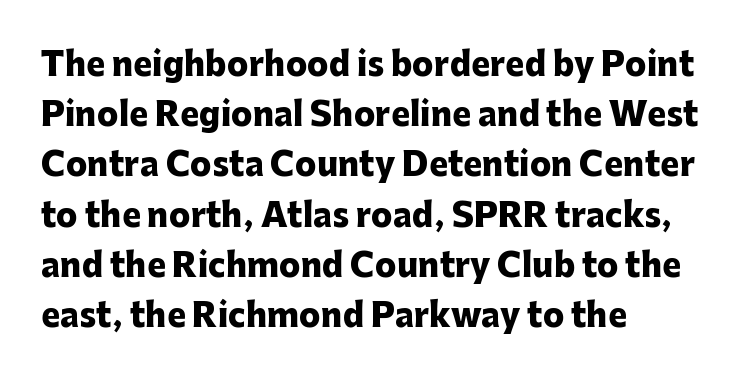
The image shows 32 px heavy sans-serif type, upright; set left-aligned, normal line spacing (1.57x), normal letter spacing, not underlined; low stroke contrast and a medium x-height.
